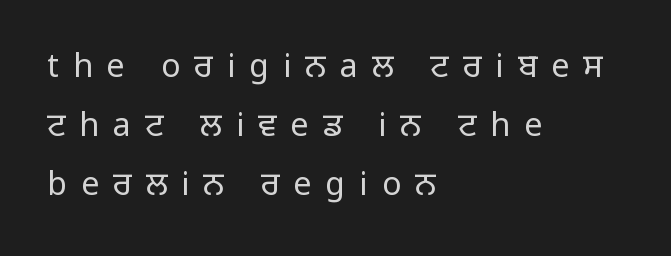
Is there any slant? The stems are plumb. The lines in this sample share a left origin and differ only in where they stop. Serifs: no, the terminals of the letterforms are clean. Beneath every word, the page is bare. Spacing verdict: proportional, widths tailored to each character. In terms of letterspacing, this is a distinctly airy, spread setting.
